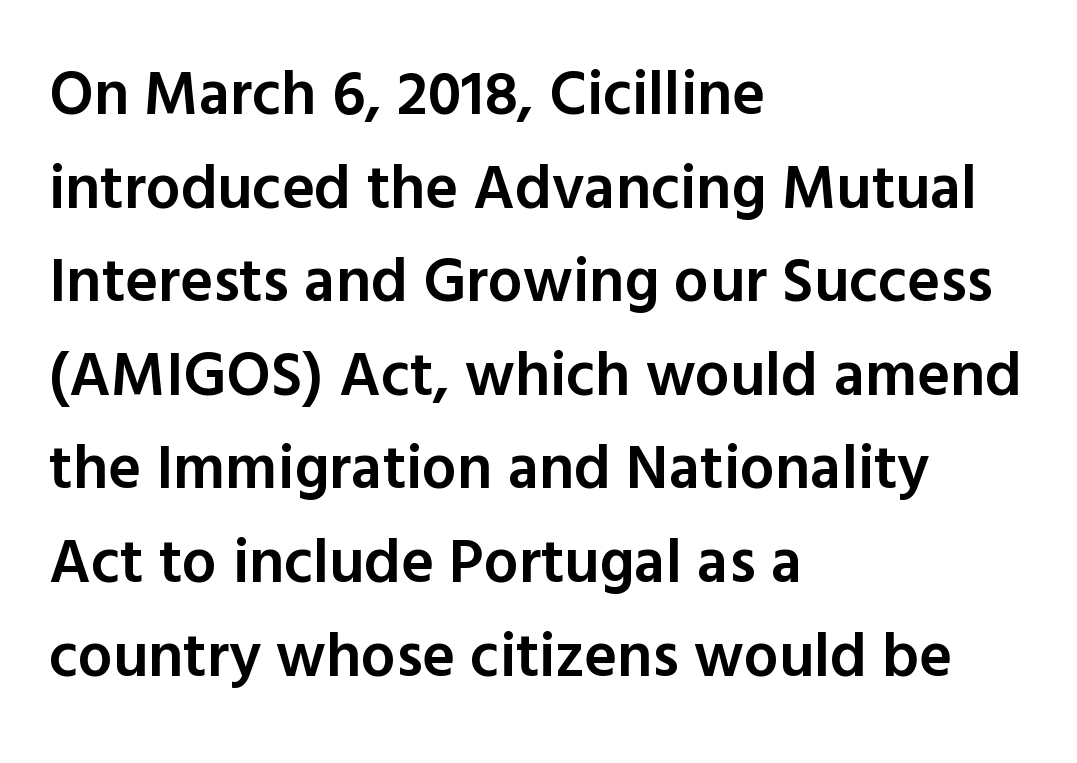
The image shows 62 px semibold sans-serif type, upright; set left-aligned, normal line spacing (1.51x), normal letter spacing, not underlined; a medium x-height.
